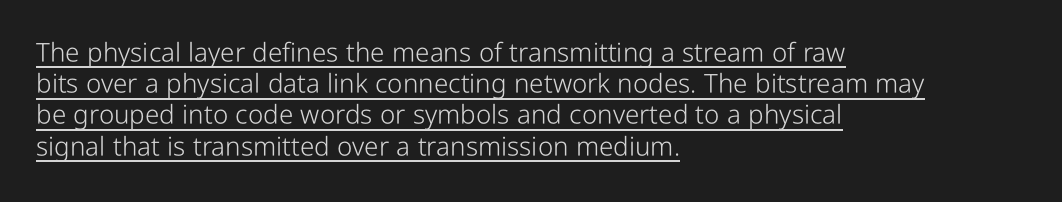
{"italic": "no", "bold": "no", "underline": "yes", "align": "left", "line_spacing_ratio": 1.2, "letter_spacing": "normal", "letter_spacing_em": 0.0, "glyph_px": 26}
